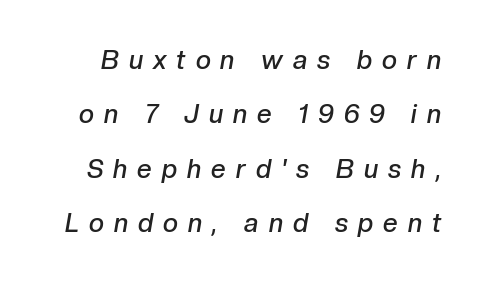
Substantial extra tracking has been applied to these lines. Check the space under the baseline: it is left empty. Leading is clearly above the norm, producing a sparse column. Slanted lettering throughout. A bit beefed up — I'd call it semibold rather than bold.
